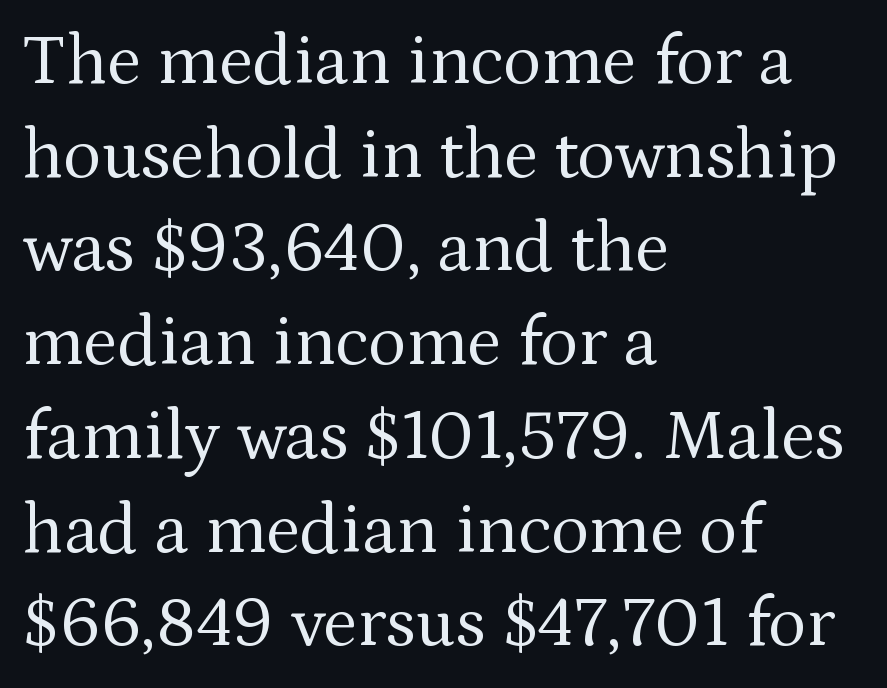
{"serif": "yes", "italic": "no", "bold": "no", "weight": "regular", "width": "normal", "stroke_contrast": "medium", "x_height": "medium", "monospaced": "no", "underline": "no", "align": "left", "line_spacing": "normal", "line_spacing_ratio": 1.32, "letter_spacing": "normal", "letter_spacing_em": 0.0, "glyph_px": 71}
